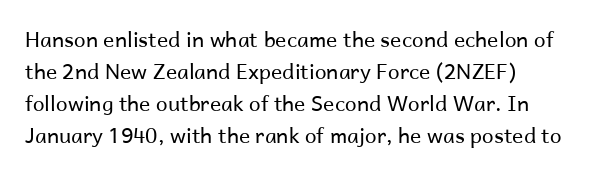
Is the block centered? No — it sits flush against the left margin. Honestly, the row spacing looks completely unremarkable. Check under the words: just untouched page. Ascenders rise straight up at ninety degrees. Nobody touched the tracking dial on this one.
